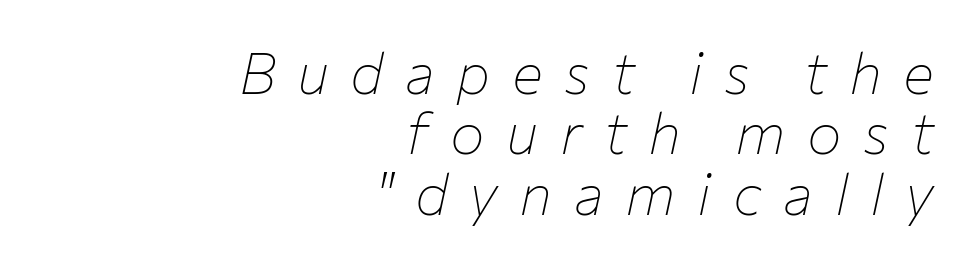
{"italic": "yes", "lean": "right", "slant_degrees": 12, "bold": "no", "weight": "thin", "width": "normal", "stroke_contrast": "low", "x_height": "medium", "monospaced": "no", "underline": "no", "align": "right", "line_spacing": "tight", "line_spacing_ratio": 1.04, "letter_spacing": "wide", "letter_spacing_em": 0.37, "glyph_px": 58}
